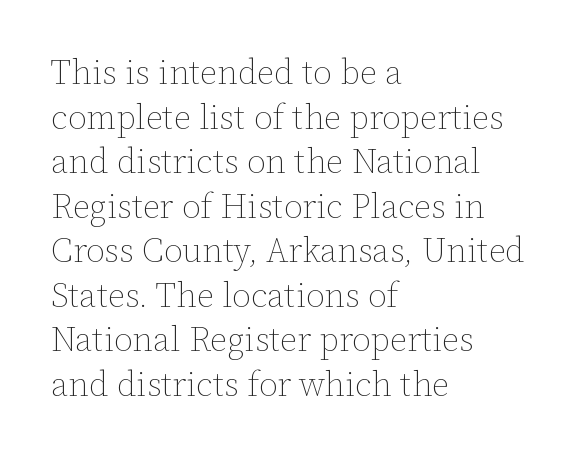
{"italic": "no", "bold": "no", "weight": "thin", "width": "normal", "stroke_contrast": "low", "x_height": "medium", "monospaced": "no", "underline": "no", "align": "left", "line_spacing": "normal", "line_spacing_ratio": 1.31, "letter_spacing": "normal", "letter_spacing_em": 0.0, "glyph_px": 34}
